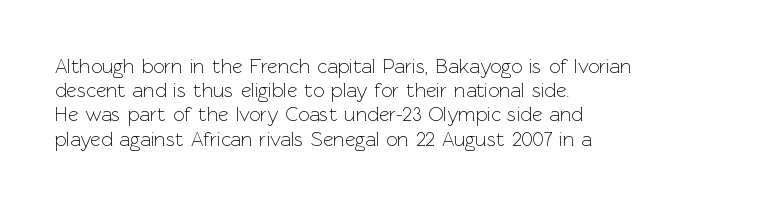
Q: Is the text bold? A: No.
Q: Is the text italic (slanted)? A: No, it is upright.
Q: Is the text underlined? A: No.
Q: How is the paragraph aligned? A: Left-aligned.
Q: Is the spacing between letters normal or unusually wide? A: Normal.
